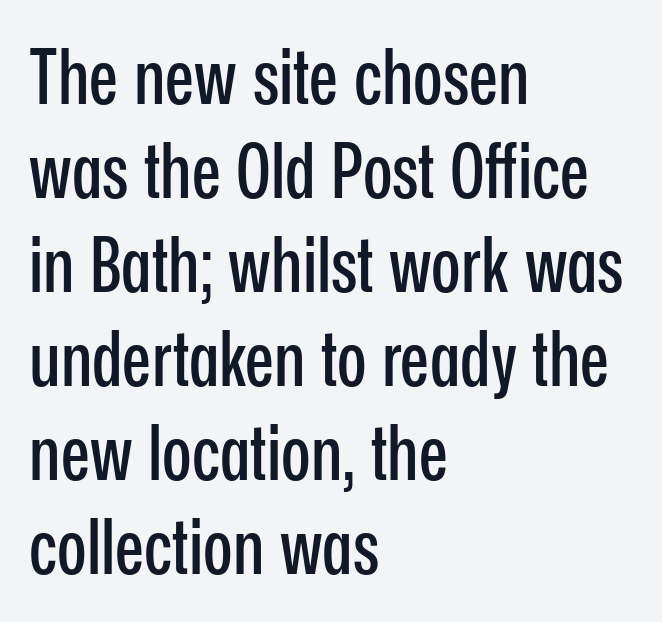
The image shows 77 px condensed sans-serif type, upright; set left-aligned, line spacing 1.22x, normal letter spacing, not underlined; low stroke contrast and a medium x-height.
